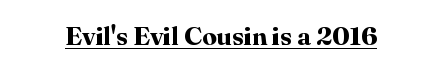
Q: Is the text bold? A: Yes.
Q: Is the text italic (slanted)? A: No, it is upright.
Q: Is the text underlined? A: Yes.
Q: Is the spacing between letters normal or unusually wide? A: Normal.
